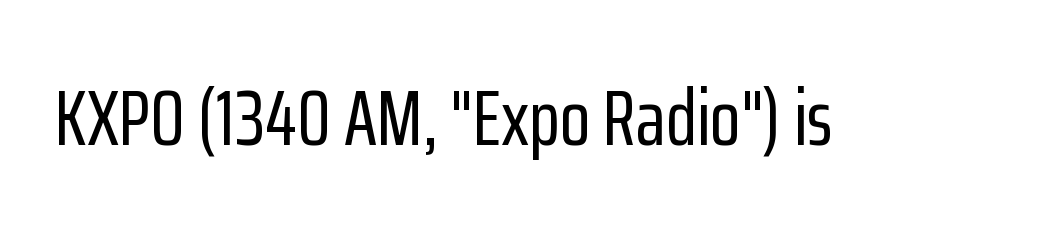
{"serif": "no", "italic": "no", "width": "condensed", "stroke_contrast": "low", "x_height": "medium", "monospaced": "no", "underline": "no", "letter_spacing": "normal", "letter_spacing_em": 0.0, "glyph_px": 79}
